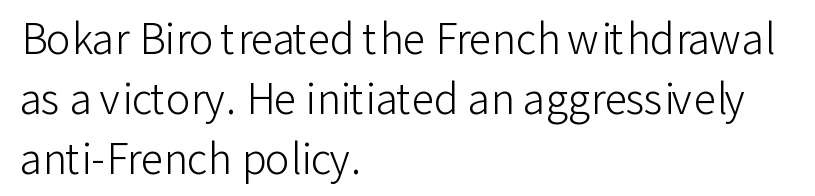
Is the type heavy? It reads as light-to-regular instead. This sample has the flowing, uneven cadence of proportional lettering. The leading is moderate, giving the passage an even texture. The ragged edge is on the right, which tells us the setting is flush left.
